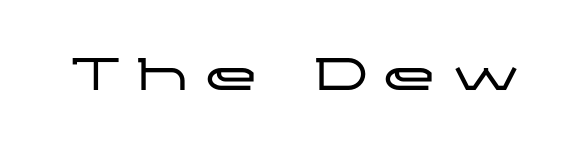
The image shows 54 px wide sans-serif type, upright; set unusually wide letter spacing (+0.29 em), not underlined; low stroke contrast and a medium x-height.
